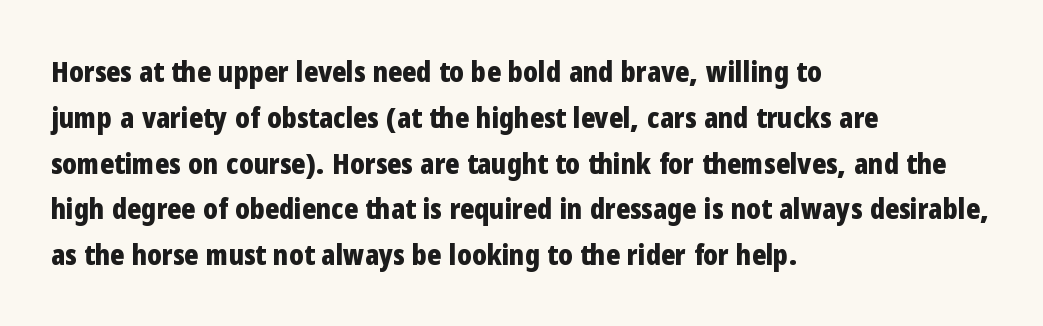
The image shows 29 px bold, condensed sans-serif type, upright; set left-aligned, normal line spacing (1.58x), normal letter spacing, not underlined; low stroke contrast and a medium x-height.
